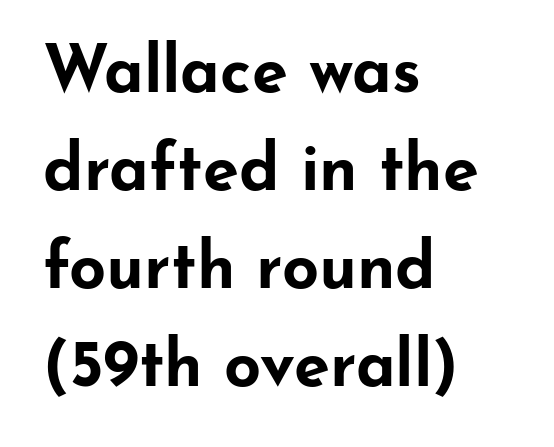
The image shows 65 px bold, wide sans-serif type, upright; set left-aligned, normal line spacing (1.51x), normal letter spacing, not underlined; low stroke contrast and a small x-height.
